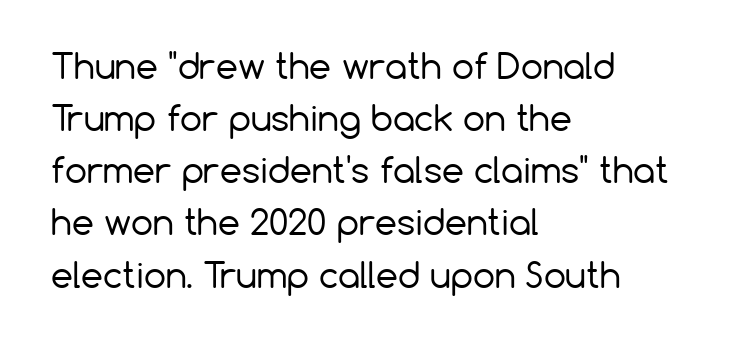
{"serif": "no", "italic": "no", "bold": "no", "weight": "regular", "width": "normal", "stroke_contrast": "low", "x_height": "medium", "monospaced": "no", "underline": "no", "align": "left", "line_spacing": "normal", "line_spacing_ratio": 1.49, "letter_spacing": "normal", "letter_spacing_em": 0.0, "glyph_px": 35}
